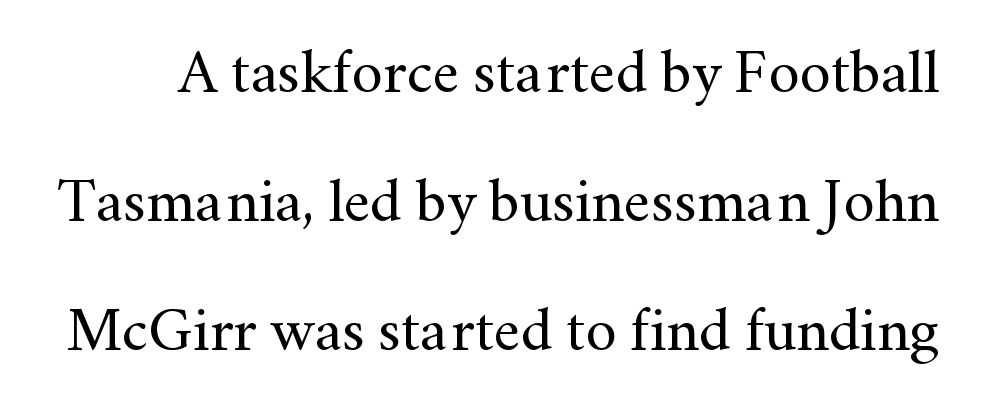
{"serif": "yes", "italic": "no", "bold": "no", "weight": "regular", "width": "normal", "stroke_contrast": "medium", "x_height": "small", "monospaced": "no", "underline": "no", "line_spacing": "loose", "line_spacing_ratio": 2.08, "letter_spacing": "normal", "letter_spacing_em": 0.0, "glyph_px": 62}
